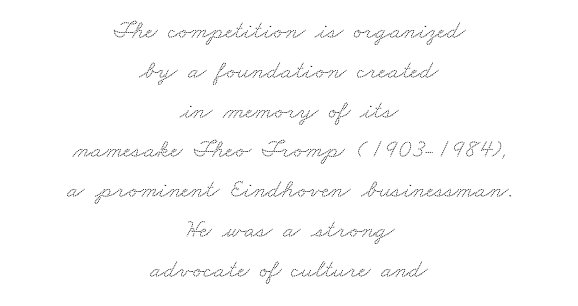
{"underline": "no", "align": "center", "line_spacing": "normal", "line_spacing_ratio": 1.53, "letter_spacing": "normal", "letter_spacing_em": 0.0, "glyph_px": 26}
